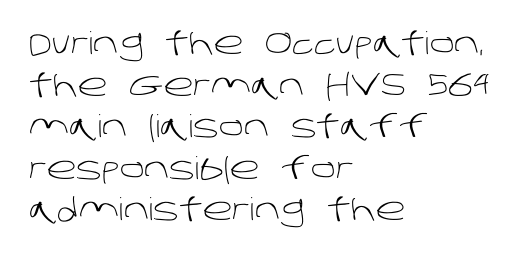
You could not count columns in this text — the font is proportionally spaced. Does extra space separate the letters? No, they use regular spacing. Think standard paragraph weight, or any step lighter than that. Where is the straight margin? On the left.
